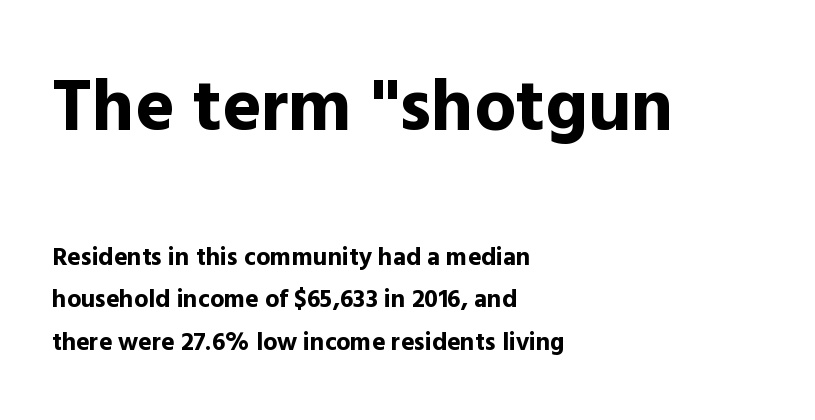
The image shows 74 px bold sans-serif type, upright; set left-aligned, line spacing 1.71x, normal letter spacing, not underlined; the first (top) block is 2.96x larger; a medium x-height.
